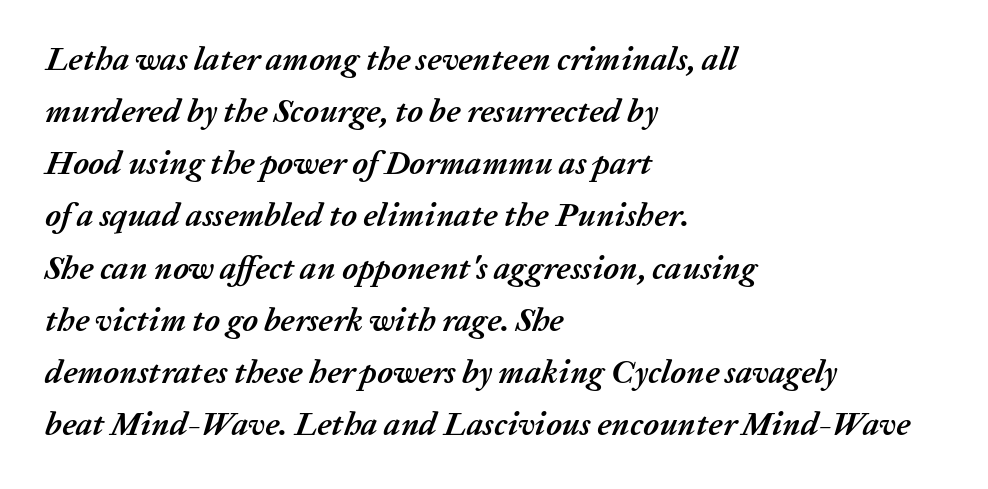
{"italic": "yes", "lean": "right", "slant_degrees": 20, "bold": "yes", "weight": "semibold", "width": "normal", "stroke_contrast": "medium", "x_height": "medium", "monospaced": "no", "underline": "no", "align": "left", "line_spacing": "normal", "line_spacing_ratio": 1.58, "letter_spacing": "normal", "letter_spacing_em": 0.0, "glyph_px": 33}
